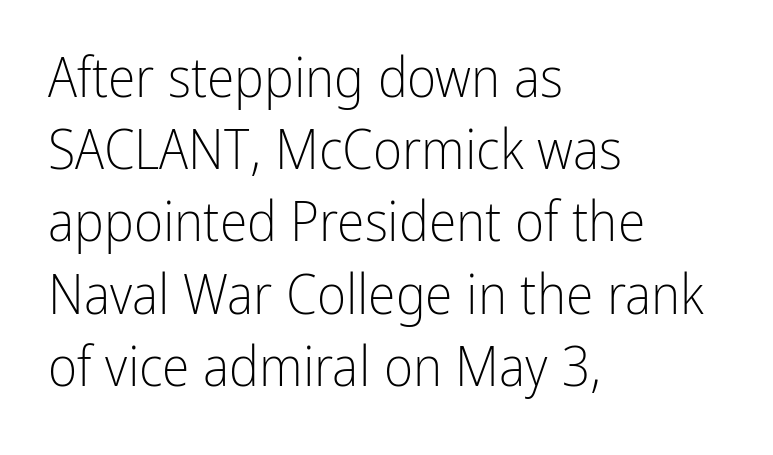
{"serif": "no", "italic": "no", "bold": "no", "weight": "light", "width": "condensed", "stroke_contrast": "low", "x_height": "medium", "monospaced": "no", "underline": "no", "align": "left", "line_spacing": "normal", "line_spacing_ratio": 1.29, "letter_spacing": "normal", "letter_spacing_em": 0.0, "glyph_px": 56}
